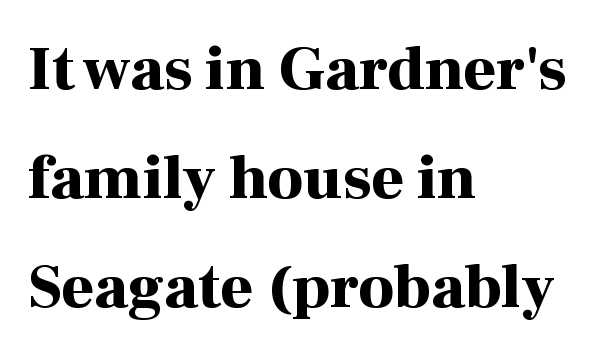
The characters display serif detailing at their extremities. Is the letter spacing exaggerated? No — it looks like the ordinary default. The letters advance in unequal steps, a hallmark of proportional type. Look at the stroke-to-counter ratio: heavy, a bold.
